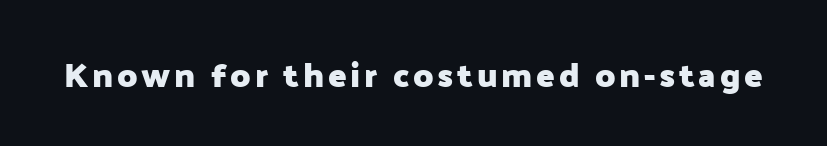
The image shows 34 px heavy sans-serif type, upright; set not underlined; low stroke contrast and a medium x-height.
